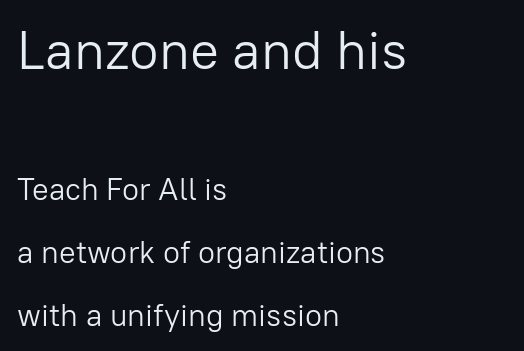
Scale decreases going downward across the two blocks. Nope, not italic — everything's standing straight. Is this a heavy cut? Hardly; it is regular or lighter. Here the glyphs are tracked normally, forming tight word shapes. Compared with typical paragraphs, the rows here are farther apart.
